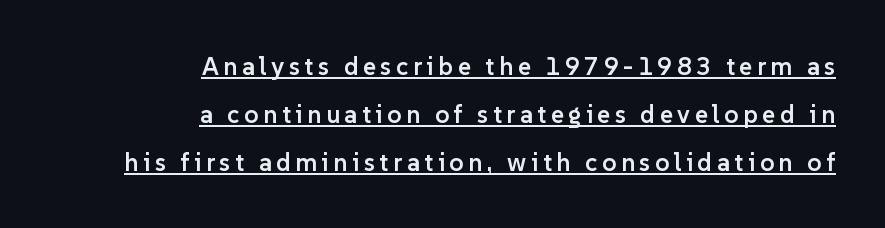
Right-aligned paragraph, ragged on the left. The lettering stays uniformly vertical, giving the passage a roman look. Slightly chunky letters — semibold, I'd say, not full bold. Does the leading feel generous? Absolutely, it's lavish.
